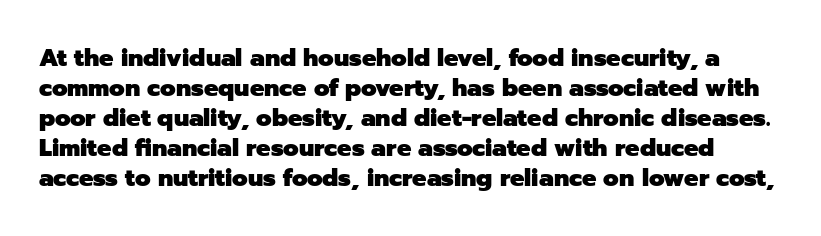
The letters are bold, with thick, heavy strokes. These lines keep a tight, regular rhythm from letter to letter. Beneath every word, the page is bare. When letters stand straight like this, we call the style roman or upright. Quick note: interline space is typical.
